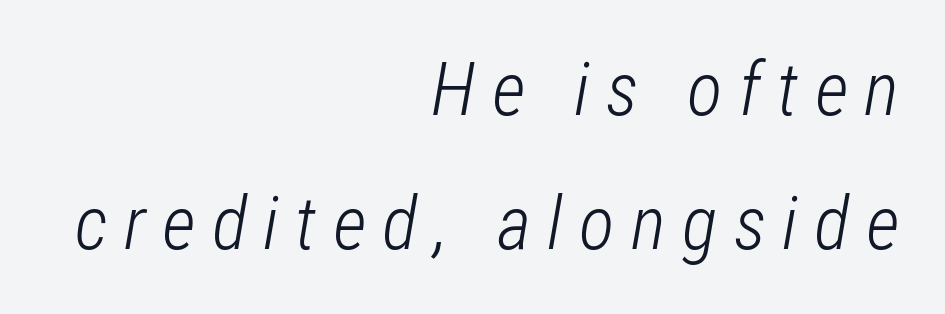
Q: Is the text bold? A: No.
Q: Is the text italic (slanted)? A: Yes, it leans right by about 12 degrees.
Q: Is the text underlined? A: No.
Q: How is the paragraph aligned? A: Right-aligned.
Q: Is the spacing between letters normal or unusually wide? A: Unusually wide.
Q: Width (condensed, normal, or wide)? A: Condensed.
Q: Stroke contrast? A: Low.
Q: x-height? A: Medium.
Q: Monospaced? A: No.
